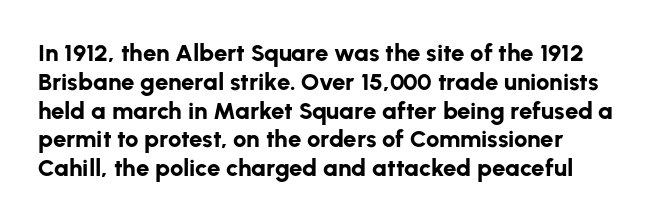
Q: Is the text bold? A: Yes.
Q: Is the text italic (slanted)? A: No, it is upright.
Q: Is the text underlined? A: No.
Q: How is the paragraph aligned? A: Left-aligned.
Q: Is the spacing between letters normal or unusually wide? A: Normal.
